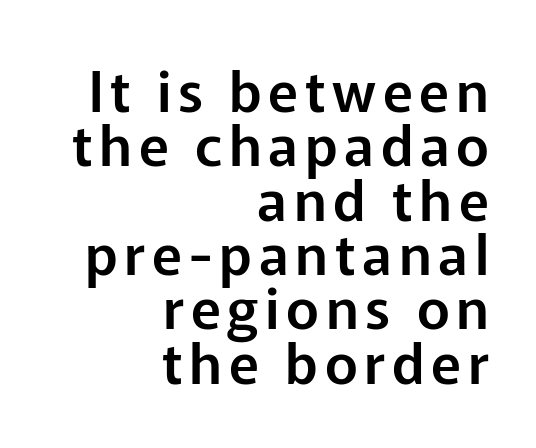
Q: Is the text italic (slanted)? A: No, it is upright.
Q: Is the typeface a serif or a sans-serif typeface? A: Sans-serif.
Q: Is the text underlined? A: No.
Q: How is the paragraph aligned? A: Right-aligned.
Q: Is the spacing between lines tight, normal or loose? A: Tight.
Q: Width (condensed, normal, or wide)? A: Normal.
Q: Stroke contrast? A: Low.
Q: x-height? A: Medium.
Q: Monospaced? A: No.
